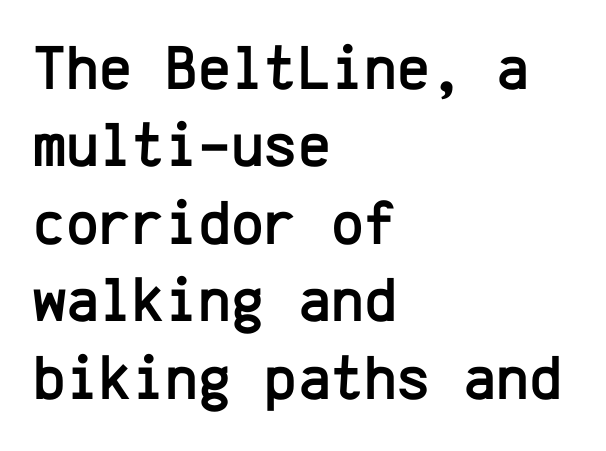
Words float on clear page, feet unadorned. The rendering keeps characters at their native spacing. Every stem runs plumb, perpendicular to the baseline. Line beginnings align vertically; line endings do not. Nothing sits at the stroke ends, so this counts as sans-serif.
